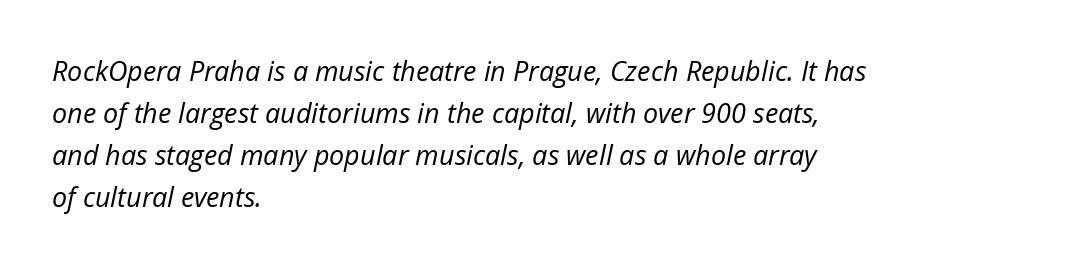
The image shows 27 px text type, italic (leaning right); set left-aligned, normal line spacing (1.56x), normal letter spacing, not underlined.
